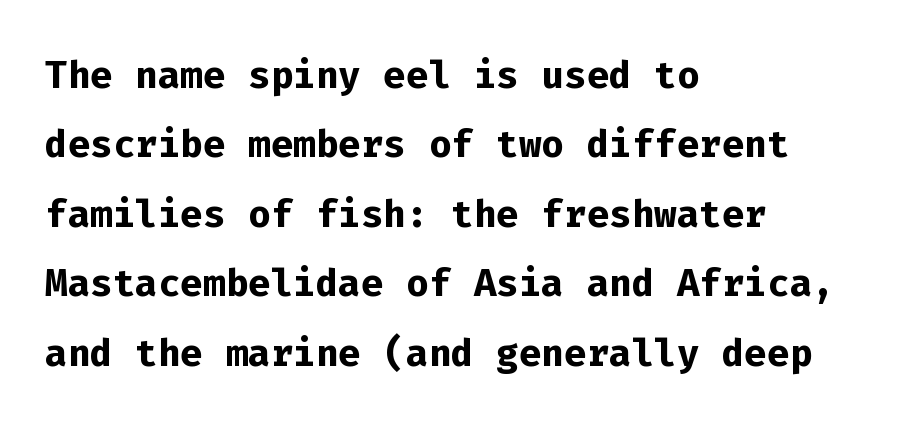
Honestly, the row spacing looks completely unremarkable. This sample has the even, mechanical cadence of fixed-width lettering. The letters stand straight up with perfectly vertical stems. These words are printed bold, with thick strokes throughout.
